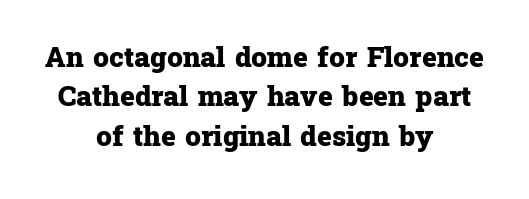
{"serif": "yes", "italic": "no", "bold": "yes", "weight": "heavy", "width": "normal", "stroke_contrast": "low", "x_height": "medium", "monospaced": "no", "underline": "no", "align": "center", "line_spacing": "normal", "line_spacing_ratio": 1.41, "letter_spacing": "normal", "letter_spacing_em": 0.0, "glyph_px": 28}
